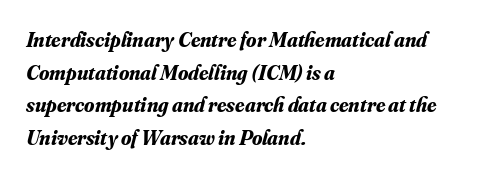
Q: Is the text bold? A: Yes.
Q: Is the text italic (slanted)? A: Yes, it leans right by about 16 degrees.
Q: Is the text underlined? A: No.
Q: How is the paragraph aligned? A: Left-aligned.
Q: Is the spacing between letters normal or unusually wide? A: Normal.
Q: Is the spacing between lines tight, normal or loose? A: Normal.
